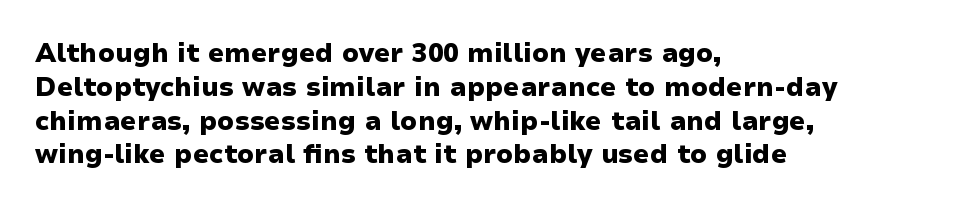
Notice how the stems are strictly vertical — no italics here. The passage shown is emphatically bold. Students, observe: this is what conventionally led text looks like. You could call the tracking neutral — neither tight nor loose. The ragged edge is on the right, which tells us the setting is flush left. Descenders are the only things crossing below the line.
